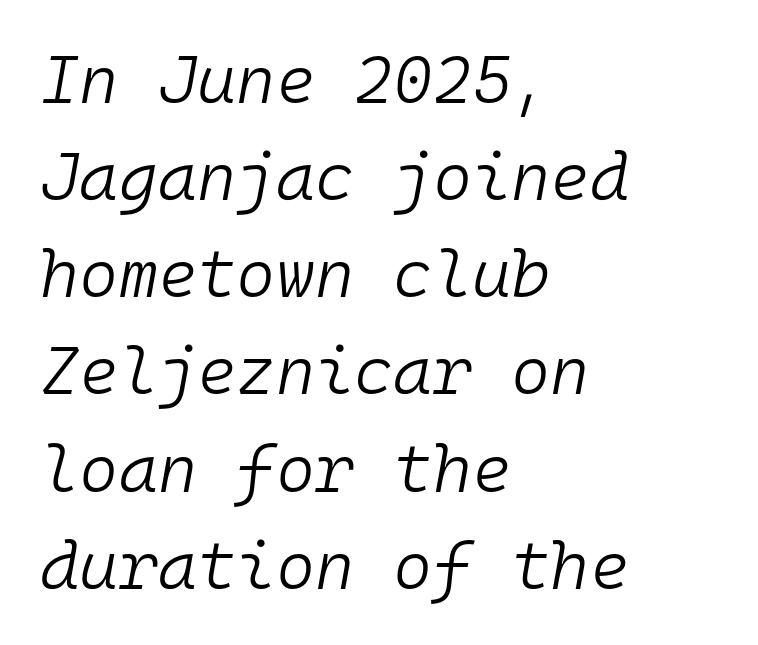
Here the designer chose a console-style face with uniform glyph widths. Honestly, there is no underline to notice here at all. The typography opts for an oblique posture over an upright one. Line spacing here is normal. What stands out about the letter spacing? Nothing — it is the standard amount.
